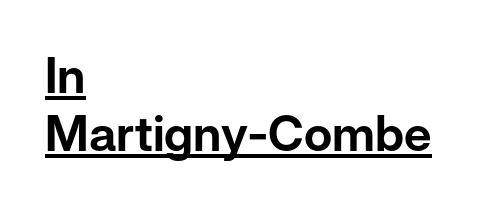
Q: Is the text italic (slanted)? A: No, it is upright.
Q: Is the typeface a serif or a sans-serif typeface? A: Sans-serif.
Q: Is the text underlined? A: Yes.
Q: How is the paragraph aligned? A: Left-aligned.
Q: Is the spacing between letters normal or unusually wide? A: Normal.
Q: Width (condensed, normal, or wide)? A: Normal.
Q: Stroke contrast? A: Low.
Q: x-height? A: Medium.
Q: Monospaced? A: No.
